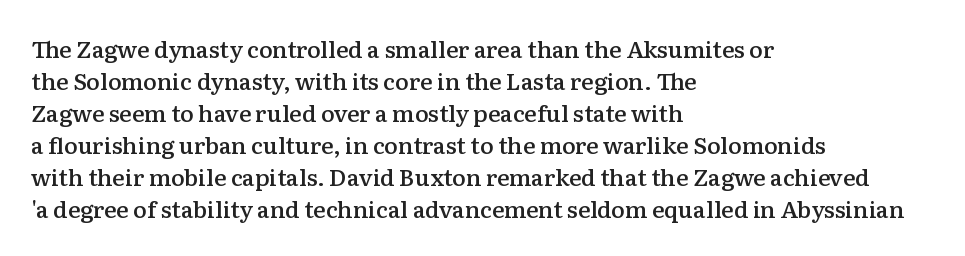
Compared with an ordinary text face, these strokes are moderately heavier — a semibold. Unlike italic type, these characters show no tilt at all. The leading is moderate, giving the passage an even texture. No extra tracking has been applied to these lines.
